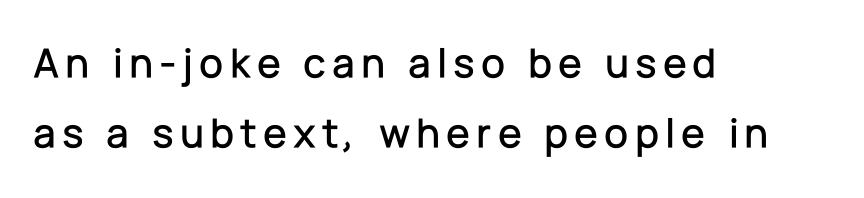
Q: Is the text italic (slanted)? A: No, it is upright.
Q: Is the typeface a serif or a sans-serif typeface? A: Sans-serif.
Q: Is the text underlined? A: No.
Q: How is the paragraph aligned? A: Left-aligned.
Q: Is the spacing between lines tight, normal or loose? A: Normal.
Q: Width (condensed, normal, or wide)? A: Normal.
Q: Stroke contrast? A: Low.
Q: x-height? A: Medium.
Q: Monospaced? A: No.
